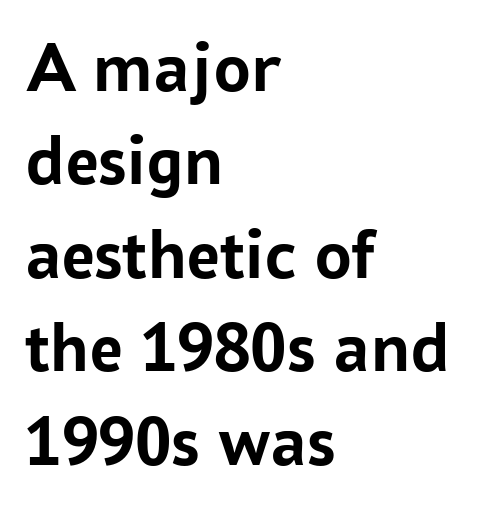
Characters remain perfectly vertical along every line. The type is set solid horizontally, with unmodified tracking. A classic flush-left, rag-right setting is used for this passage. Honestly, the row spacing looks completely unremarkable.
